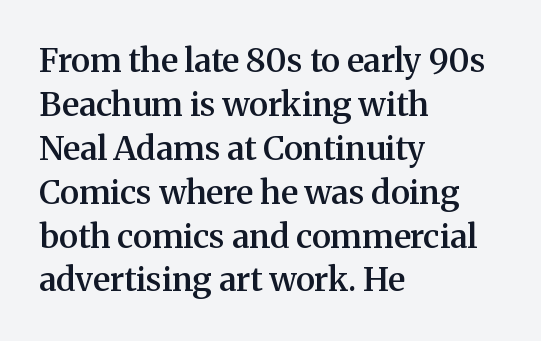
The image shows 33 px semibold serif type, upright; set left-aligned, normal line spacing (1.33x), normal letter spacing, not underlined; medium stroke contrast and a medium x-height.
